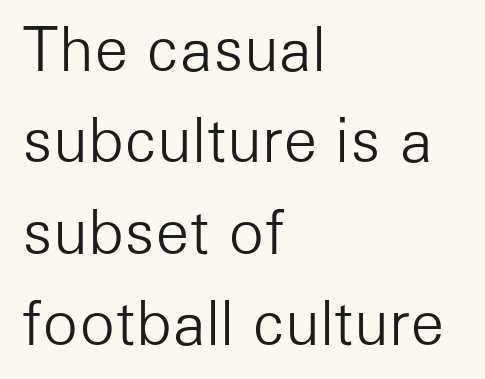
Q: Is the text bold? A: No.
Q: Is the text italic (slanted)? A: No, it is upright.
Q: Is the typeface a serif or a sans-serif typeface? A: Sans-serif.
Q: Is the text underlined? A: No.
Q: How is the paragraph aligned? A: Left-aligned.
Q: Is the spacing between letters normal or unusually wide? A: Normal.
Q: Is the spacing between lines tight, normal or loose? A: Normal.
Q: Width (condensed, normal, or wide)? A: Normal.
Q: Stroke contrast? A: Low.
Q: x-height? A: Medium.
Q: Monospaced? A: No.
